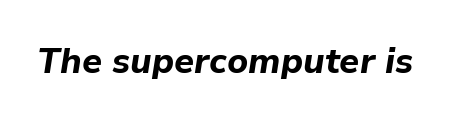
The image shows 35 px bold type, italic (leaning right); set normal letter spacing, not underlined; low stroke contrast and a medium x-height.
